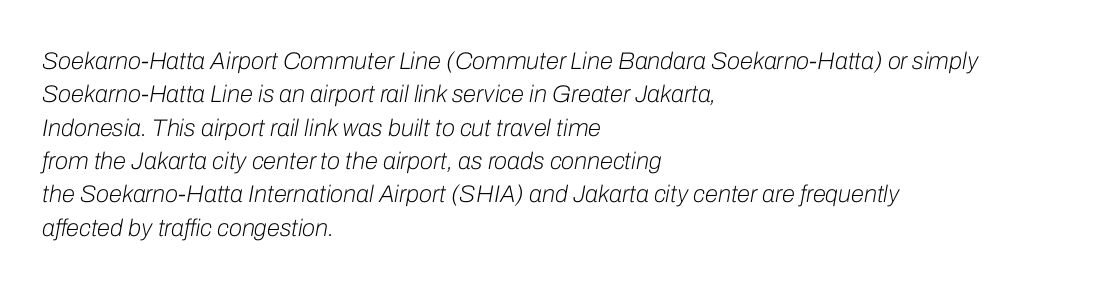
{"italic": "yes", "lean": "right", "slant_degrees": 10, "bold": "no", "underline": "no", "align": "left", "line_spacing": "normal", "line_spacing_ratio": 1.39, "letter_spacing": "normal", "letter_spacing_em": 0.0, "glyph_px": 24}
